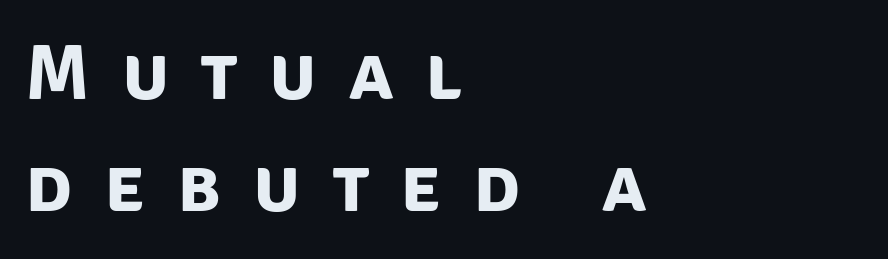
{"serif": "no", "bold": "yes", "weight": "bold", "width": "normal", "stroke_contrast": "low", "x_height": "large", "monospaced": "no", "underline": "no", "align": "left", "line_spacing": "normal", "line_spacing_ratio": 1.43, "letter_spacing": "wide", "letter_spacing_em": 0.41, "glyph_px": 78}
